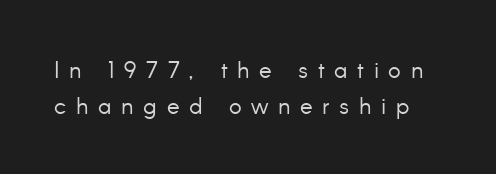
The image shows 24 px text type, upright; set normal line spacing (1.51x), unusually wide letter spacing (+0.4 em), not underlined.
